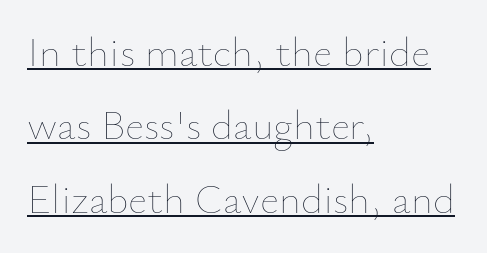
The image shows 42 px thin type, upright; set left-aligned, line spacing 1.75x, normal letter spacing, underlined; low stroke contrast and a small x-height.
